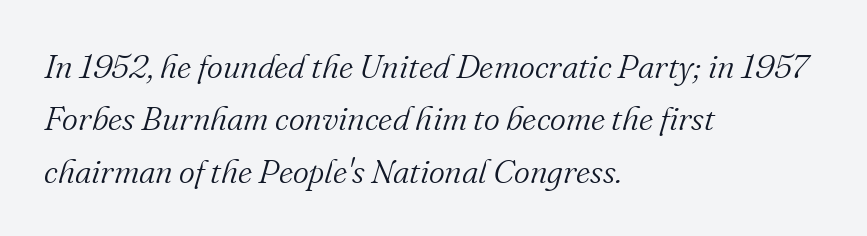
Q: Is the text bold? A: No.
Q: Is the text italic (slanted)? A: Yes, it leans right by about 16 degrees.
Q: Is the typeface a serif or a sans-serif typeface? A: Serif.
Q: Is the text underlined? A: No.
Q: How is the paragraph aligned? A: Left-aligned.
Q: Is the spacing between letters normal or unusually wide? A: Normal.
Q: Is the spacing between lines tight, normal or loose? A: Normal.
Q: Width (condensed, normal, or wide)? A: Normal.
Q: Stroke contrast? A: Medium.
Q: x-height? A: Small.
Q: Monospaced? A: No.
